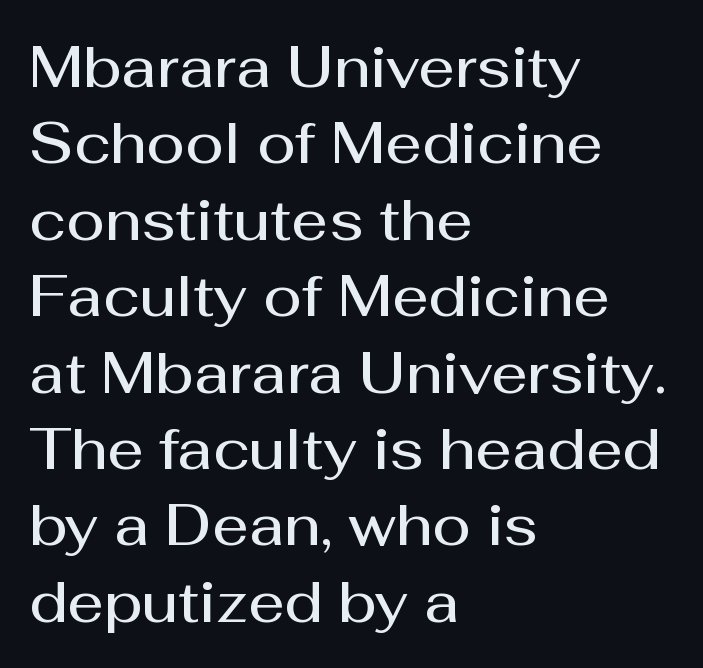
The image shows 57 px semibold sans-serif type, upright; set left-aligned, normal line spacing (1.34x), normal letter spacing, not underlined; medium stroke contrast and a medium x-height.
